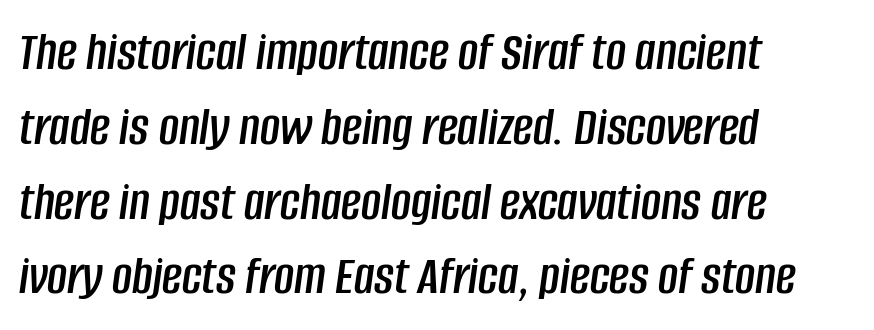
The space directly below the letters is spotless. The glyphs look as if they've been sheared to an angle. Proportional: the letters do not fall into vertical columns. The leading is moderate, giving the passage an even texture. Look at the tracking — it's just the regular setting, nothing added.
